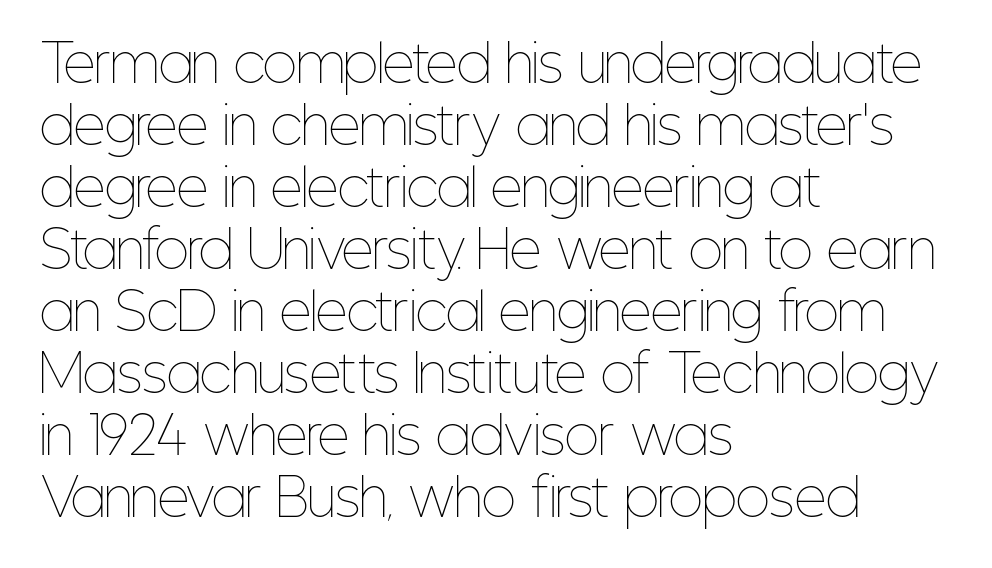
Q: Is the text bold? A: No.
Q: Is the text italic (slanted)? A: No, it is upright.
Q: Is the text underlined? A: No.
Q: How is the paragraph aligned? A: Left-aligned.
Q: Is the spacing between letters normal or unusually wide? A: Normal.
Q: Width (condensed, normal, or wide)? A: Condensed.
Q: Stroke contrast? A: Low.
Q: x-height? A: Medium.
Q: Monospaced? A: No.
